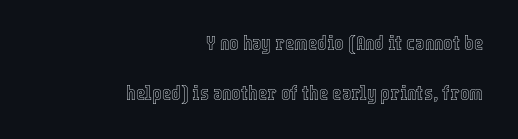
{"italic": "no", "underline": "no", "align": "right", "line_spacing": "loose", "line_spacing_ratio": 2.48, "letter_spacing": "normal", "letter_spacing_em": 0.0, "glyph_px": 20}
